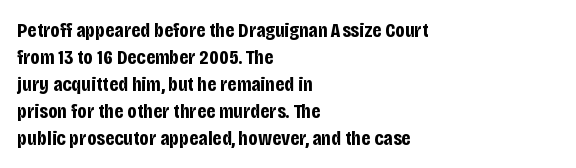
{"italic": "no", "bold": "yes", "underline": "no", "align": "left", "line_spacing": "normal", "line_spacing_ratio": 1.28, "letter_spacing": "normal", "letter_spacing_em": 0.0, "glyph_px": 21}
